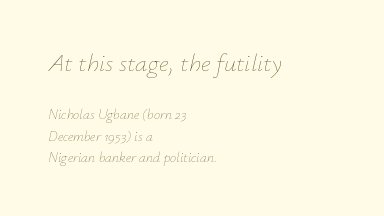
Short note: letters normally spaced. Slanted lettering throughout. Decoration check: the copy has no underline. The rows are spaced the way most documents space them. Nothing heavy about these letters — not bold at all. Reading top to bottom, the characters get smaller at the block break.
